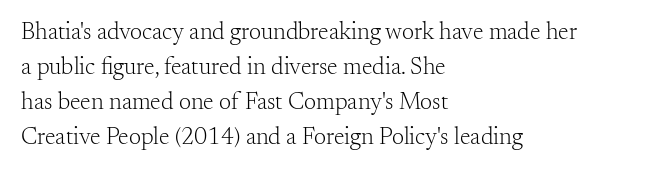
{"italic": "no", "bold": "no", "underline": "no", "align": "left", "line_spacing": "normal", "line_spacing_ratio": 1.46, "letter_spacing": "normal", "letter_spacing_em": 0.0, "glyph_px": 24}
